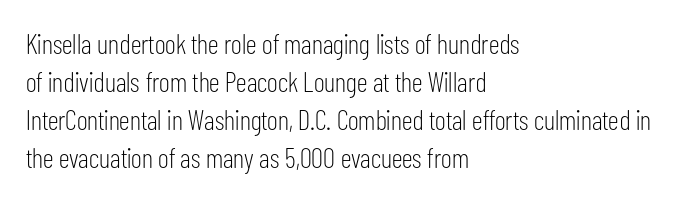
Q: Is the text bold? A: No.
Q: Is the text italic (slanted)? A: No, it is upright.
Q: Is the typeface a serif or a sans-serif typeface? A: Sans-serif.
Q: Is the text underlined? A: No.
Q: How is the paragraph aligned? A: Left-aligned.
Q: Is the spacing between letters normal or unusually wide? A: Normal.
Q: Is the spacing between lines tight, normal or loose? A: Normal.
Q: Width (condensed, normal, or wide)? A: Condensed.
Q: Stroke contrast? A: Low.
Q: x-height? A: Medium.
Q: Monospaced? A: No.
